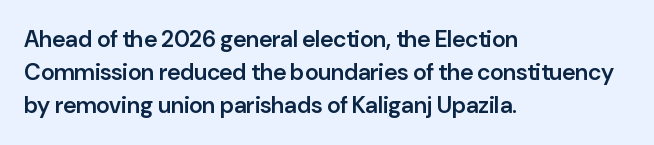
The image shows 23 px text type, upright; set left-aligned, normal line spacing (1.43x), normal letter spacing, not underlined.
